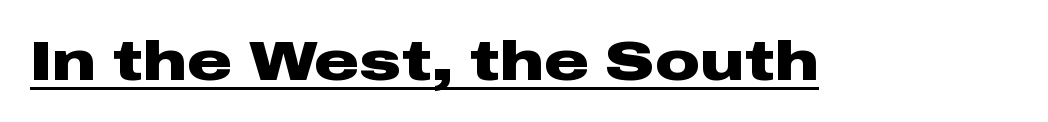
The image shows 56 px heavy, wide sans-serif type, upright; set normal letter spacing, underlined; low stroke contrast and a medium x-height.
